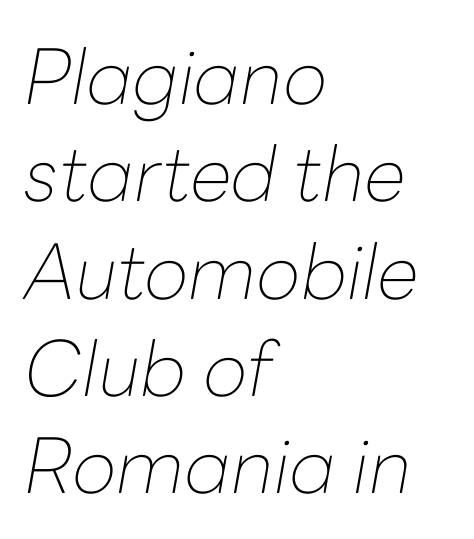
{"italic": "yes", "lean": "right", "slant_degrees": 10, "bold": "no", "weight": "thin", "width": "normal", "stroke_contrast": "low", "x_height": "medium", "monospaced": "no", "underline": "no", "align": "left", "line_spacing": "normal", "line_spacing_ratio": 1.28, "letter_spacing": "normal", "letter_spacing_em": 0.0, "glyph_px": 76}
